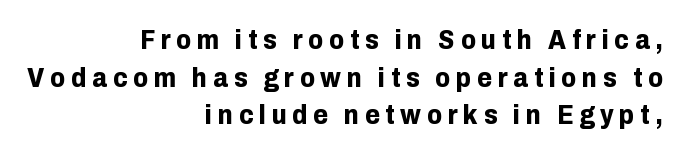
Q: Is the text bold? A: Yes.
Q: Is the text italic (slanted)? A: No, it is upright.
Q: Is the text underlined? A: No.
Q: How is the paragraph aligned? A: Right-aligned.
Q: Is the spacing between letters normal or unusually wide? A: Unusually wide.
Q: Is the spacing between lines tight, normal or loose? A: Normal.
